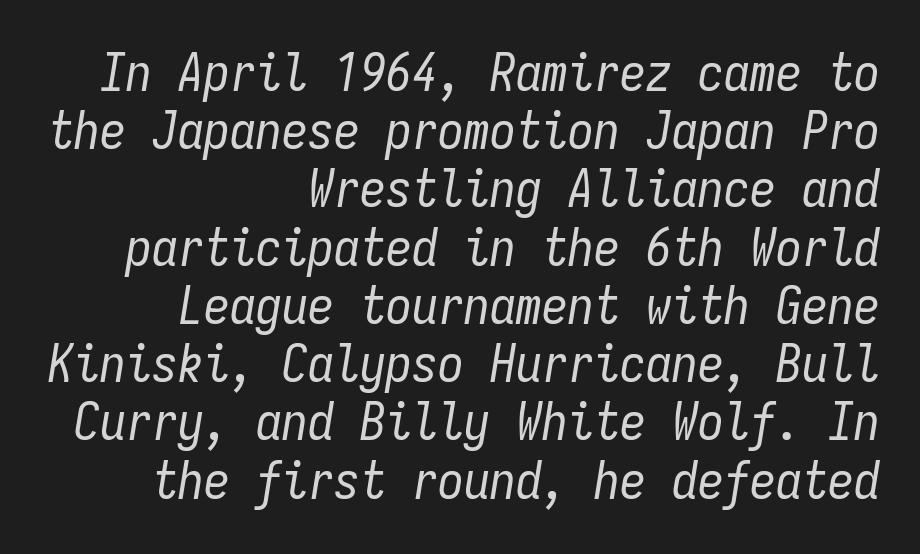
The image shows 52 px regular-weight, condensed type, italic (leaning right), monospaced; set right-aligned, tight line spacing (1.12x), normal letter spacing, not underlined; low stroke contrast and a medium x-height.
